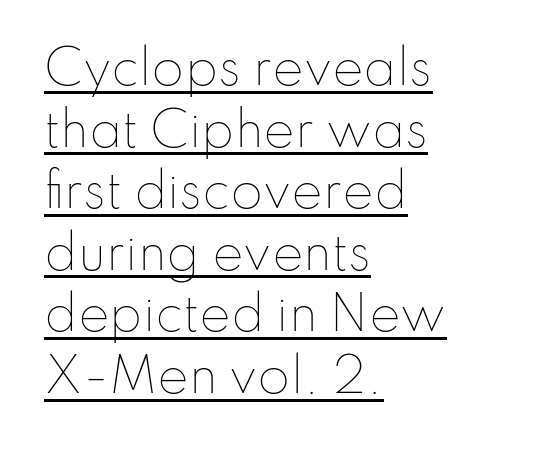
{"italic": "no", "bold": "no", "weight": "thin", "width": "normal", "stroke_contrast": "low", "x_height": "small", "monospaced": "no", "underline": "yes", "align": "left", "line_spacing": "normal", "line_spacing_ratio": 1.31, "letter_spacing": "normal", "letter_spacing_em": 0.0, "glyph_px": 47}
